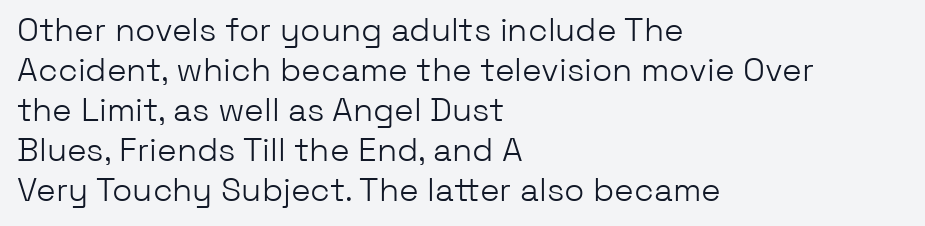
Stroke thickness stays within the range of a standard reading face or lighter. Lines of text with bare space underneath. The setting favours the left margin, as ordinary paragraphs usually do. Notice how the stems are strictly vertical — no italics here.
